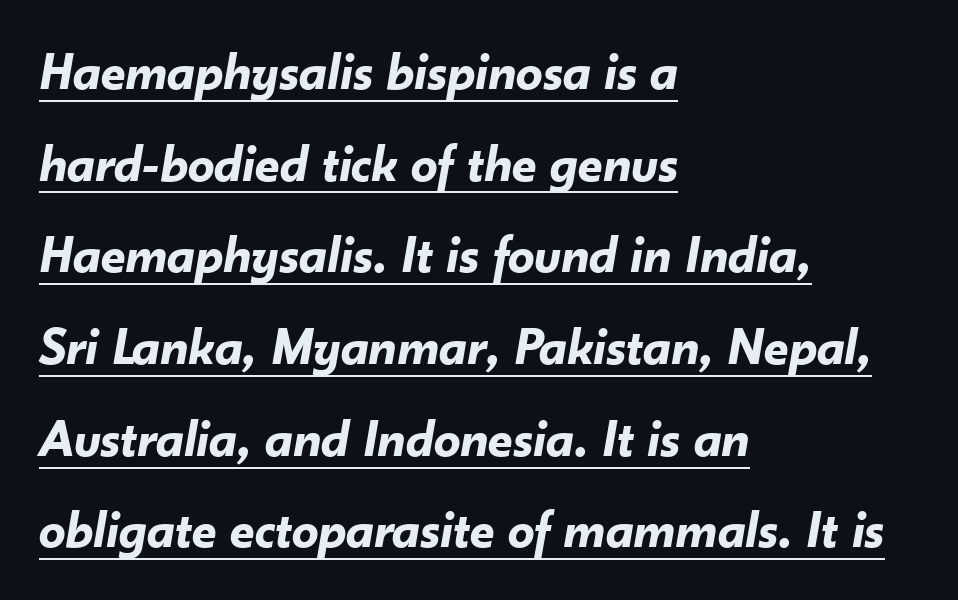
Q: Is the text bold? A: Yes.
Q: Is the text italic (slanted)? A: Yes, it leans right by about 10 degrees.
Q: Is the text underlined? A: Yes.
Q: How is the paragraph aligned? A: Left-aligned.
Q: Is the spacing between letters normal or unusually wide? A: Normal.
Q: Width (condensed, normal, or wide)? A: Normal.
Q: Stroke contrast? A: Low.
Q: x-height? A: Small.
Q: Monospaced? A: No.
